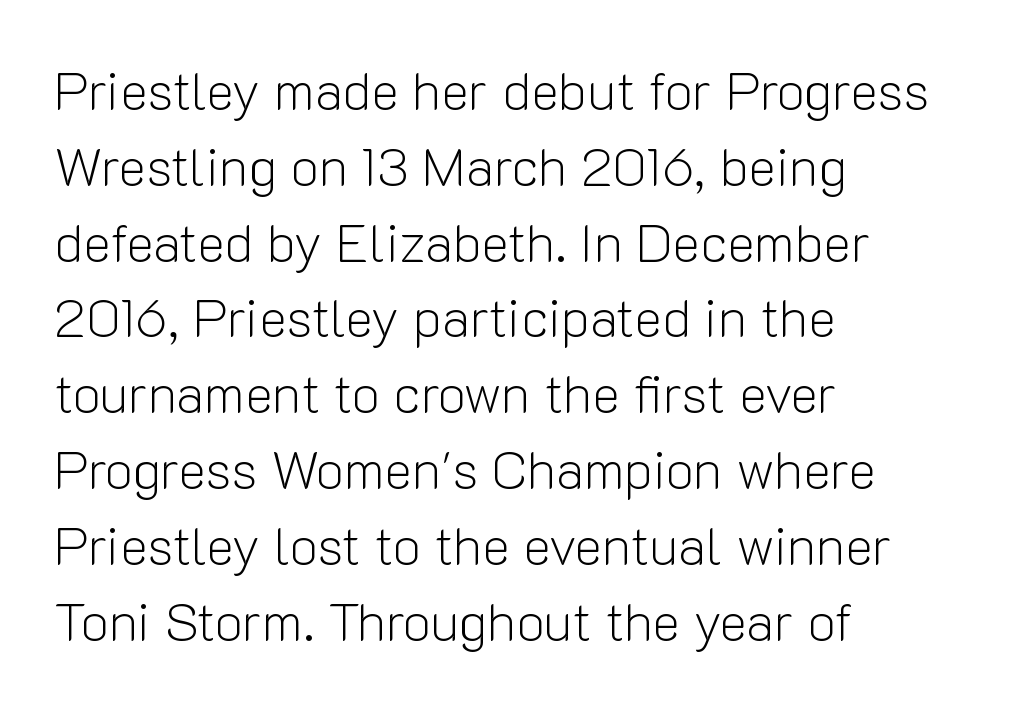
Q: Is the text bold? A: No.
Q: Is the text italic (slanted)? A: No, it is upright.
Q: Is the typeface a serif or a sans-serif typeface? A: Sans-serif.
Q: Is the text underlined? A: No.
Q: How is the paragraph aligned? A: Left-aligned.
Q: Is the spacing between letters normal or unusually wide? A: Normal.
Q: Is the spacing between lines tight, normal or loose? A: Normal.
Q: Width (condensed, normal, or wide)? A: Normal.
Q: Stroke contrast? A: Low.
Q: x-height? A: Medium.
Q: Monospaced? A: No.
